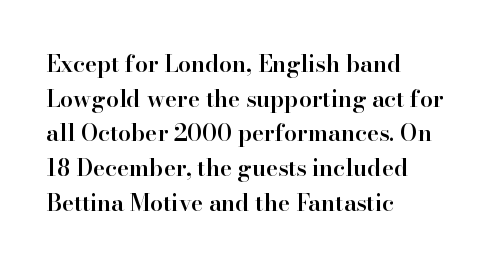
Q: Is the text bold? A: Semi-bold.
Q: Is the text italic (slanted)? A: No, it is upright.
Q: Is the text underlined? A: No.
Q: How is the paragraph aligned? A: Left-aligned.
Q: Is the spacing between letters normal or unusually wide? A: Normal.
Q: Is the spacing between lines tight, normal or loose? A: Normal.
